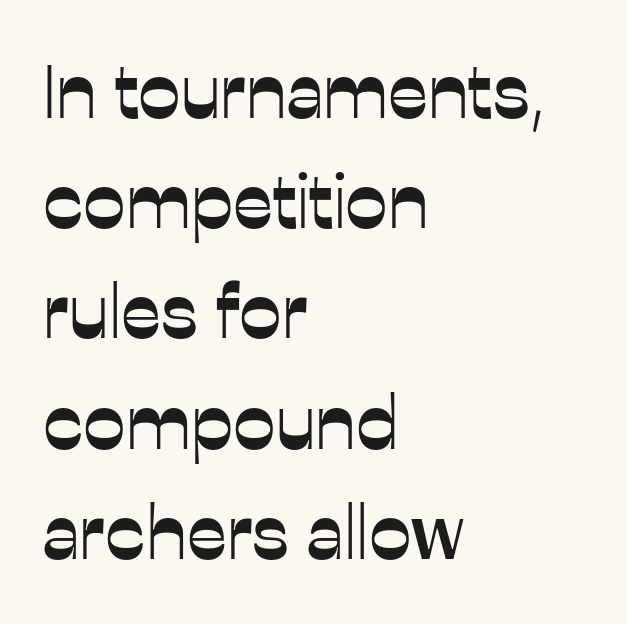
The image shows 76 px sans-serif type, upright; set left-aligned, normal line spacing (1.45x), normal letter spacing, not underlined; low stroke contrast and a medium x-height.
